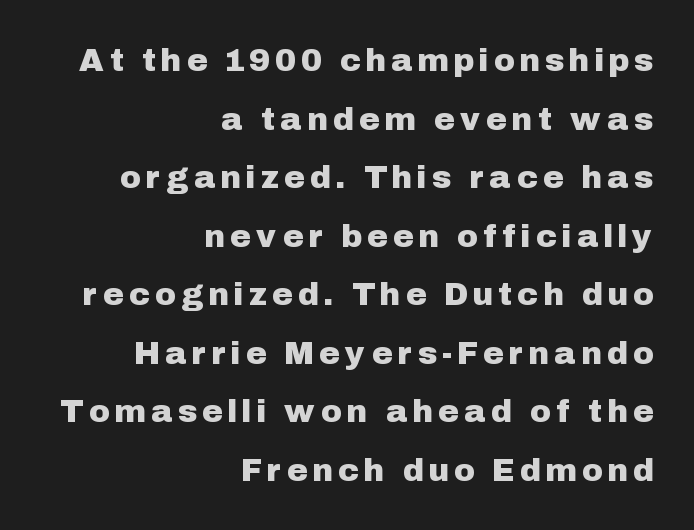
{"serif": "no", "italic": "no", "width": "normal", "stroke_contrast": "low", "x_height": "medium", "monospaced": "no", "underline": "no", "align": "right", "line_spacing_ratio": 1.83, "letter_spacing": "wide", "letter_spacing_em": 0.21, "glyph_px": 32}
